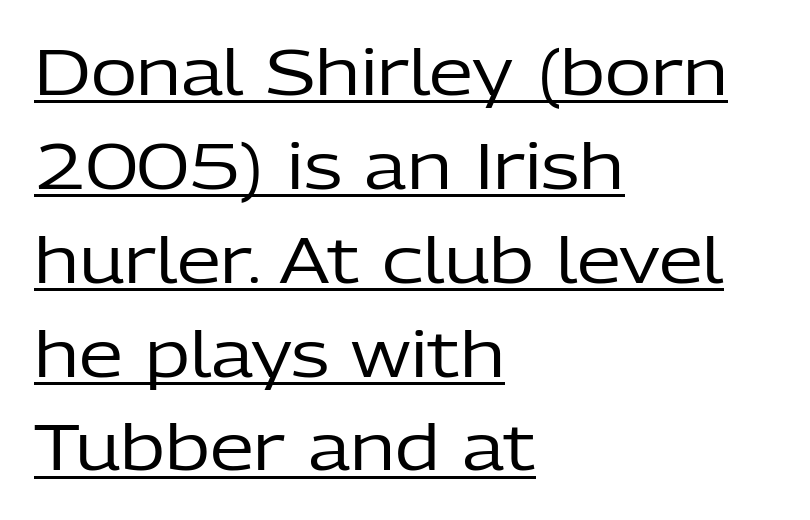
The vertical gap from one line to the next is medium. The horizontal fit of the characters is conventional and even. This rendering uses left alignment, leaving the right contour irregular. Every character sits straight up, as roman type does.
